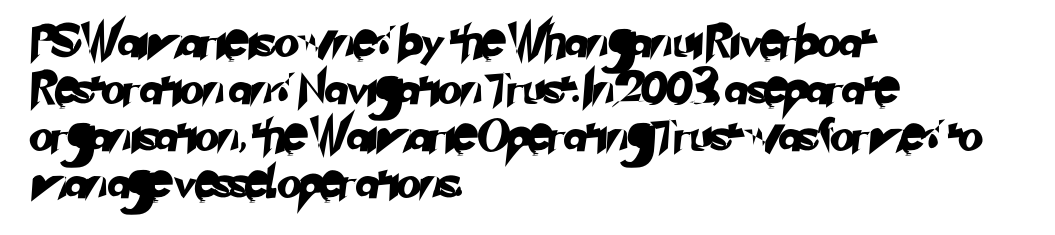
Q: Is the typeface a serif or a sans-serif typeface? A: Sans-serif.
Q: Is the text underlined? A: No.
Q: How is the paragraph aligned? A: Left-aligned.
Q: Is the spacing between letters normal or unusually wide? A: Normal.
Q: Is the spacing between lines tight, normal or loose? A: Normal.
Q: Width (condensed, normal, or wide)? A: Normal.
Q: Stroke contrast? A: Low.
Q: x-height? A: Small.
Q: Monospaced? A: No.
